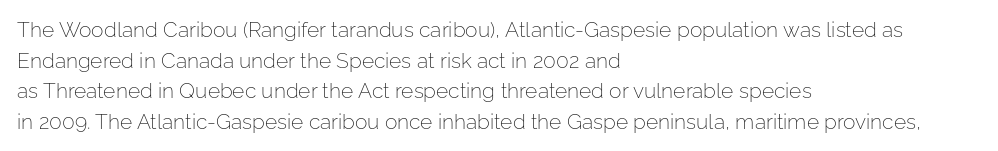
Q: Is the text bold? A: No.
Q: Is the text italic (slanted)? A: No, it is upright.
Q: Is the text underlined? A: No.
Q: How is the paragraph aligned? A: Left-aligned.
Q: Is the spacing between letters normal or unusually wide? A: Normal.
Q: Is the spacing between lines tight, normal or loose? A: Normal.
